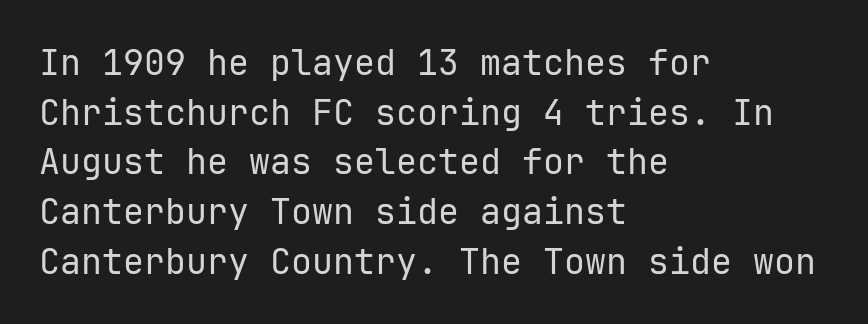
Q: Is the text bold? A: No.
Q: Is the text italic (slanted)? A: No, it is upright.
Q: Is the typeface a serif or a sans-serif typeface? A: Sans-serif.
Q: Is the text underlined? A: No.
Q: How is the paragraph aligned? A: Left-aligned.
Q: Is the spacing between letters normal or unusually wide? A: Normal.
Q: Is the spacing between lines tight, normal or loose? A: Normal.
Q: Width (condensed, normal, or wide)? A: Normal.
Q: Stroke contrast? A: Low.
Q: x-height? A: Medium.
Q: Monospaced? A: Yes.
